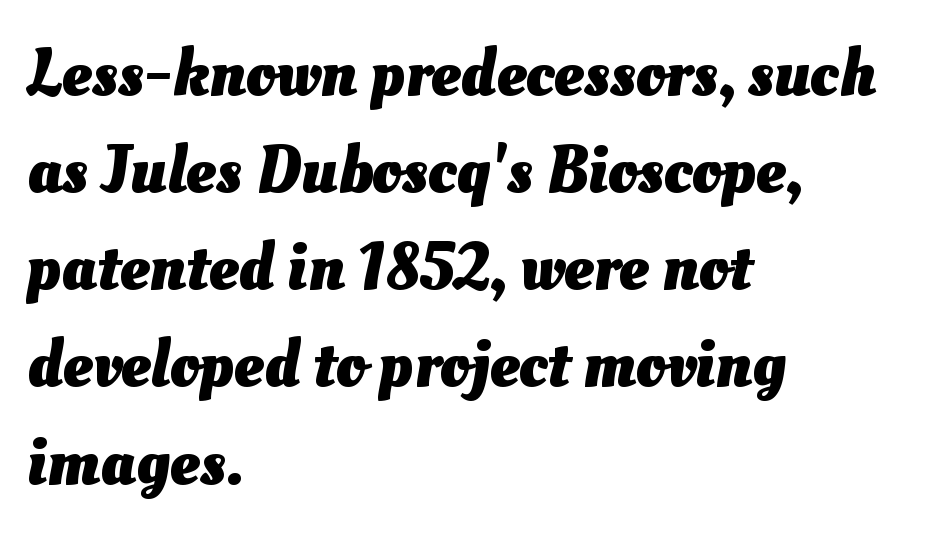
Q: Is the text bold? A: Yes.
Q: Is the text underlined? A: No.
Q: How is the paragraph aligned? A: Left-aligned.
Q: Is the spacing between letters normal or unusually wide? A: Normal.
Q: Is the spacing between lines tight, normal or loose? A: Normal.
Q: Width (condensed, normal, or wide)? A: Normal.
Q: Stroke contrast? A: Medium.
Q: x-height? A: Small.
Q: Monospaced? A: No.
